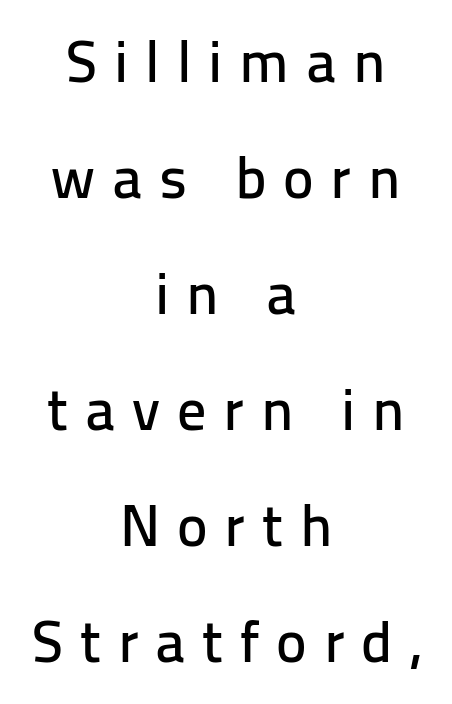
{"serif": "no", "italic": "no", "width": "normal", "stroke_contrast": "low", "x_height": "medium", "monospaced": "no", "underline": "no", "align": "center", "line_spacing": "loose", "line_spacing_ratio": 2.0, "letter_spacing": "wide", "letter_spacing_em": 0.29, "glyph_px": 58}
